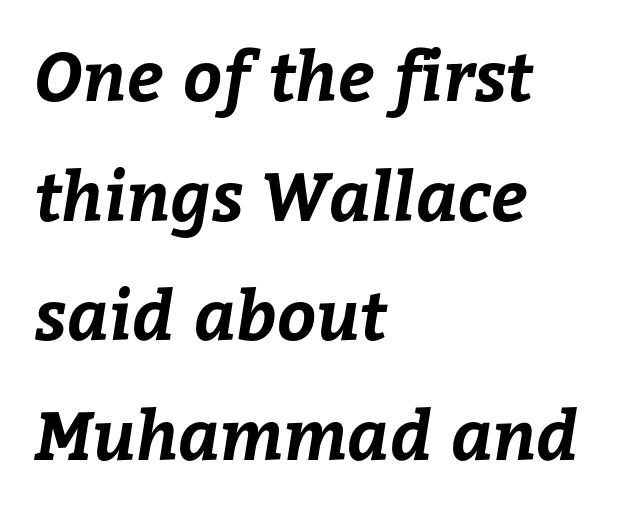
The image shows 68 px bold type; set left-aligned, line spacing 1.76x, normal letter spacing, not underlined; low stroke contrast and a medium x-height.
